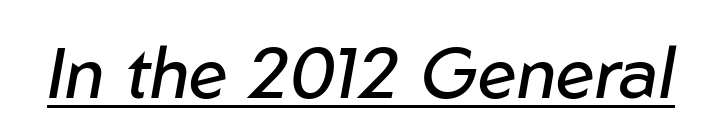
{"italic": "yes", "lean": "right", "slant_degrees": 10, "bold": "no", "weight": "regular", "width": "normal", "stroke_contrast": "low", "x_height": "medium", "monospaced": "no", "underline": "yes", "letter_spacing": "normal", "letter_spacing_em": 0.0, "glyph_px": 71}
